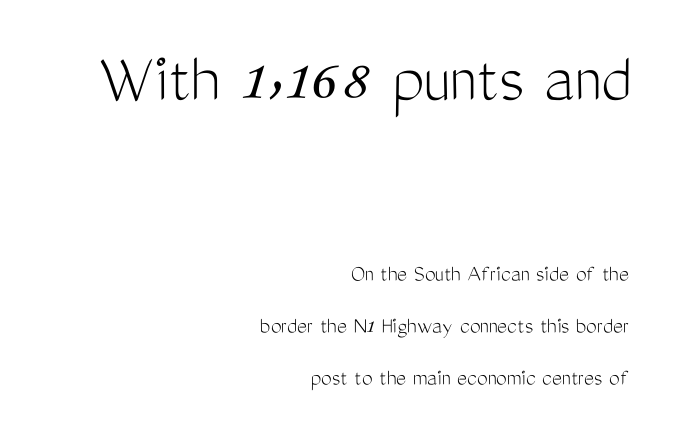
Caption: upper text group enlarged, lower text group reduced. Nobody touched the tracking dial on this one. Character widths vary here, with narrow letters taking less room than wide ones. No word sits above an underline. Posture: straight, roman, zero tilt. Each new line begins a long way beneath the previous one.
